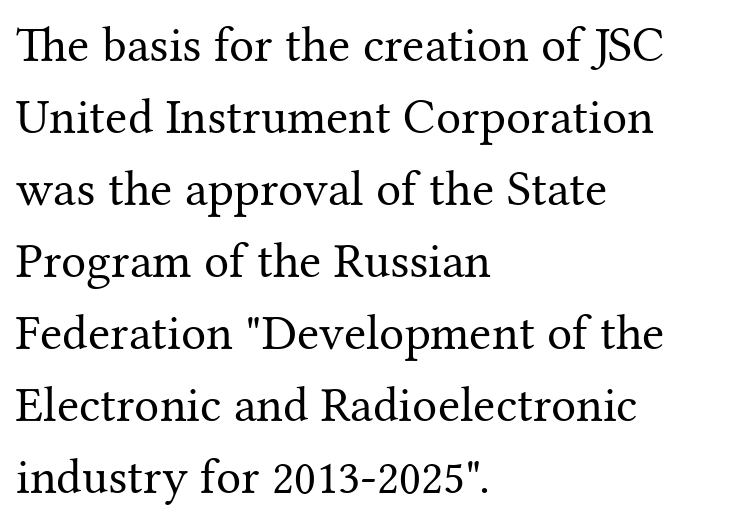
The image shows 50 px regular-weight serif type, upright; set left-aligned, normal line spacing (1.44x), normal letter spacing, not underlined; medium stroke contrast and a medium x-height.
